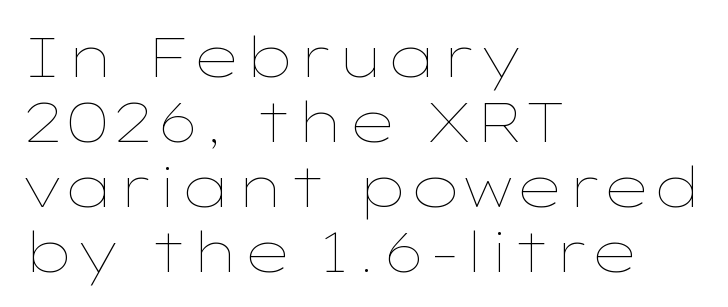
Letters have the restrained weight of plain body copy at most. The face used here is proportionally spaced, like ordinary book or web type. The type is set solid horizontally, with unmodified tracking. Visually the block forms a straight wall on the left and a jagged coastline on the right. This sample uses an upright cut, with every glyph sitting square on the baseline.
